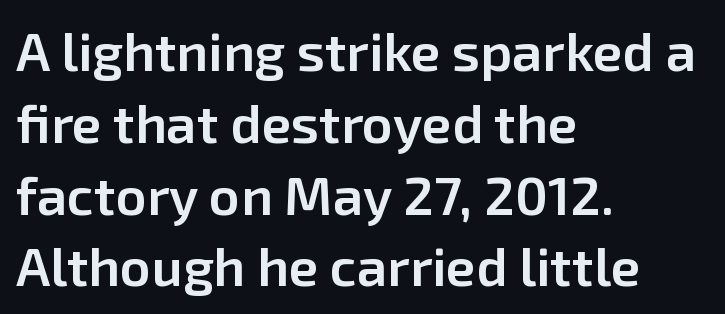
The rendering shows plain stroke endings on the letterforms — a sans-serif design. Normally led — the rows are evenly, conventionally spaced. The typography opts for an upright posture over an oblique one. Tracking value appears to be zero — textbook default spacing. As a designer I'd log this as weight 600, semibold.
